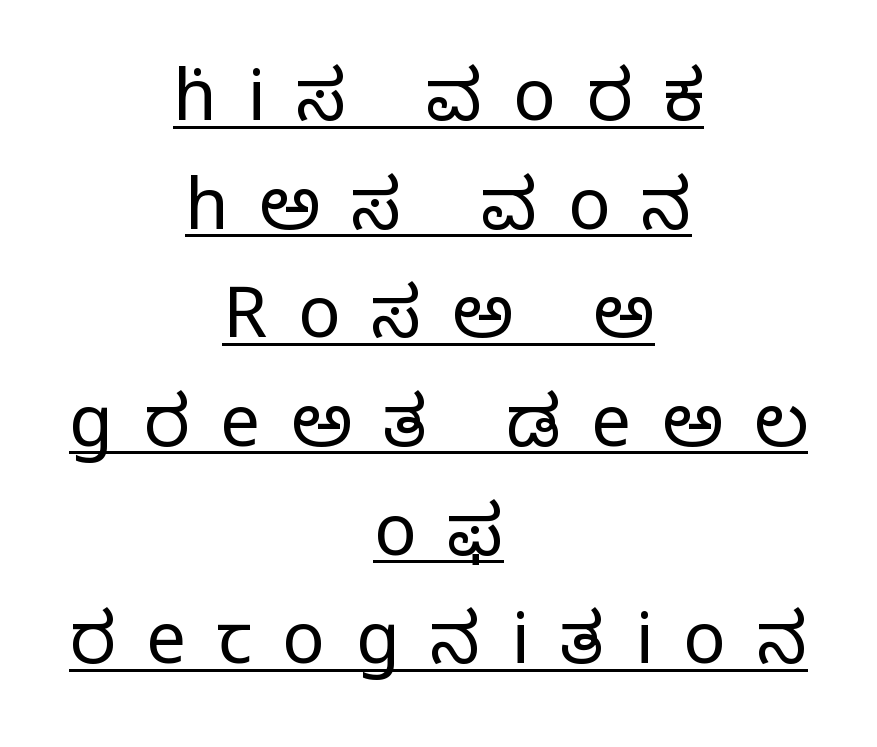
{"serif": "yes", "italic": "no", "bold": "no", "weight": "regular", "width": "normal", "stroke_contrast": "low", "x_height": "large", "monospaced": "no", "underline": "yes", "align": "center", "line_spacing": "normal", "line_spacing_ratio": 1.53, "letter_spacing": "wide", "letter_spacing_em": 0.43, "glyph_px": 71}
